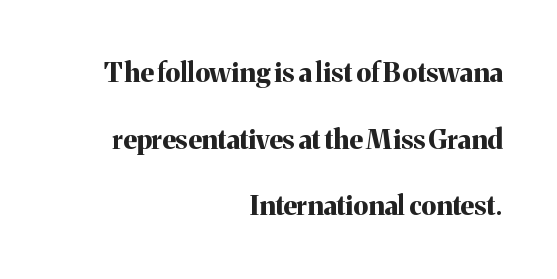
Q: Is the text bold? A: Yes.
Q: Is the text italic (slanted)? A: No, it is upright.
Q: Is the text underlined? A: No.
Q: How is the paragraph aligned? A: Right-aligned.
Q: Is the spacing between letters normal or unusually wide? A: Normal.
Q: Is the spacing between lines tight, normal or loose? A: Loose.
